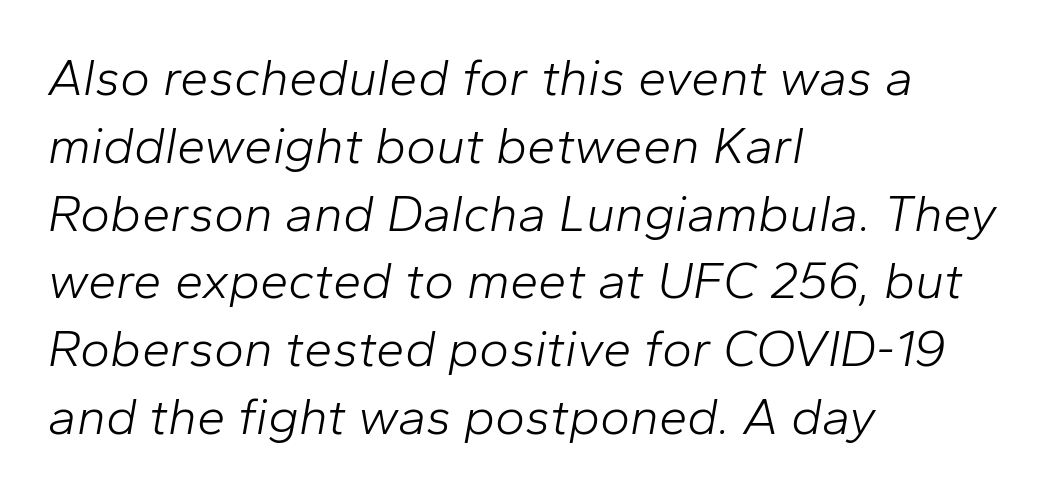
If you measured baseline to baseline, you'd find a middling distance. Character widths vary here, with narrow letters taking less room than wide ones. Nothing heavy about these letters — not bold at all. Emphasis-style slanted type is in use. Nobody drew a line under any word here.
